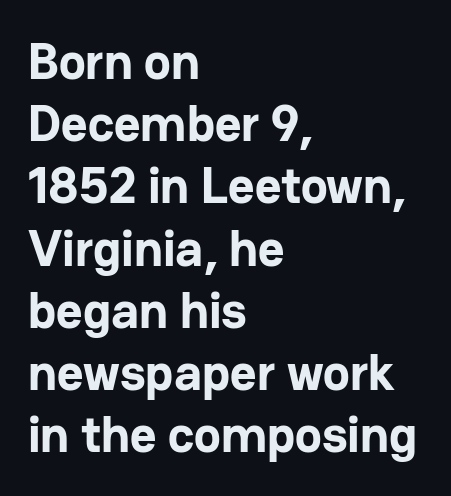
Does the lettering tilt? It doesn't — this is upright. In CSS terms this would be text-align: left. Is the type bold? Yes — the strokes are clearly thick and heavy. Think of a printed novel: that variable character pitch is what you see here.
